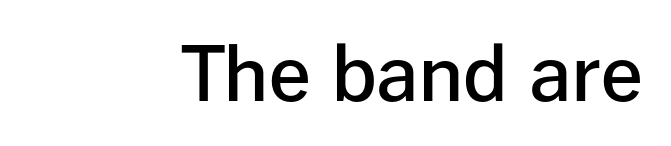
The face used here is a semibold: visibly heavier than regular, lighter than bold. Anything drawn beneath the words? Only blank space. Font category for this specimen: sans-serif. Compared with typical body copy, the letter spacing here is the same. Looks like regular typesetting: each glyph gets only the width it needs. You can tell it's not italic because the verticals are truly vertical.
